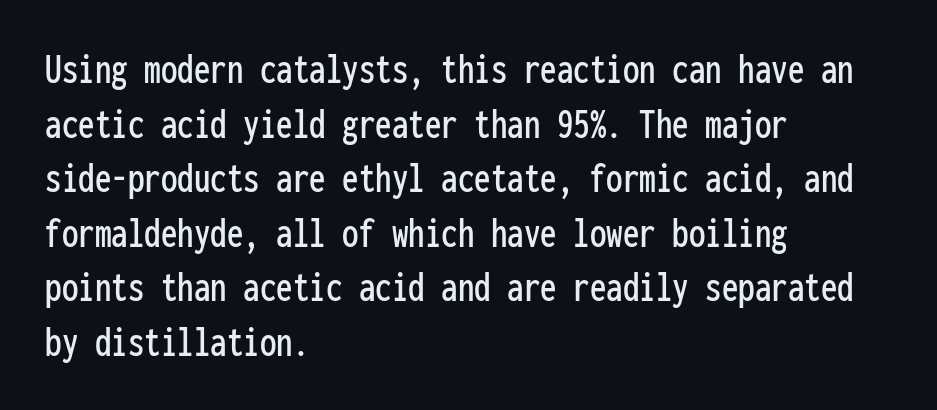
{"serif": "no", "italic": "no", "width": "condensed", "stroke_contrast": "low", "x_height": "medium", "monospaced": "yes", "underline": "no", "align": "left", "line_spacing_ratio": 1.24, "letter_spacing": "normal", "letter_spacing_em": 0.0, "glyph_px": 44}
